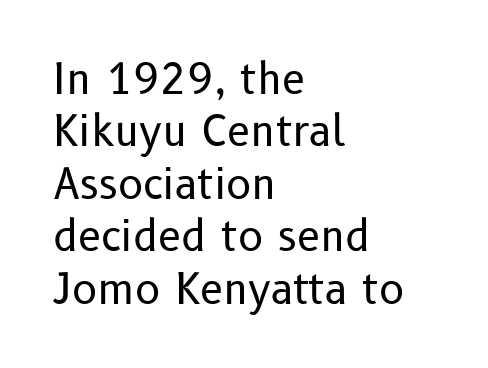
Unmarked baselines from the first word to the last. The face used here is proportionally spaced, like ordinary book or web type. Whoever set this chose a conventional vertical rhythm. Nothing unusual about the tracking: characters are spaced as the font intends. Ordinary non-slanted type is in use. Look at the bottom of the vertical strokes: they stop flat, with no serifs.
